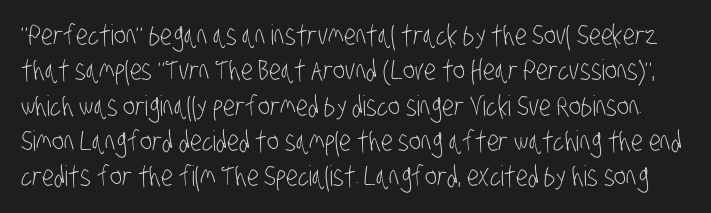
Q: Is the text bold? A: No.
Q: Is the typeface a serif or a sans-serif typeface? A: Sans-serif.
Q: Is the text underlined? A: No.
Q: Is the spacing between letters normal or unusually wide? A: Normal.
Q: Is the spacing between lines tight, normal or loose? A: Normal.
Q: Width (condensed, normal, or wide)? A: Condensed.
Q: Stroke contrast? A: Low.
Q: x-height? A: Large.
Q: Monospaced? A: No.
